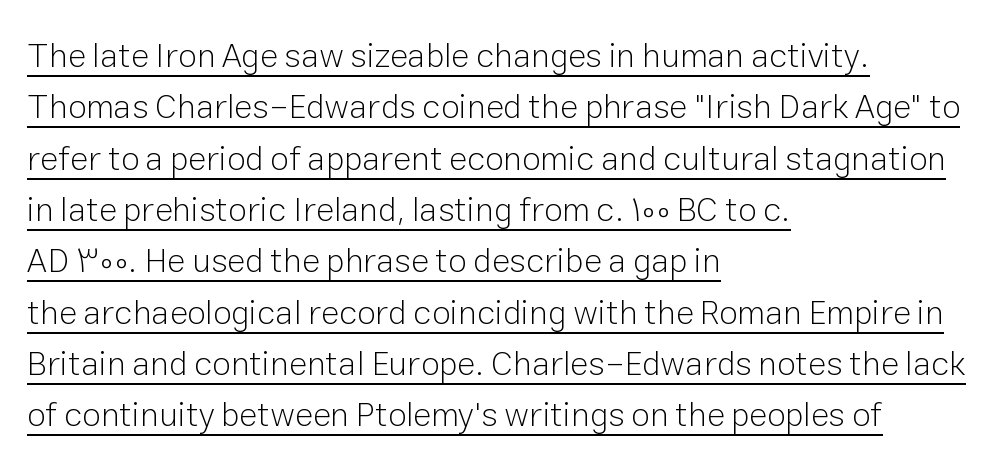
The image shows 34 px light sans-serif type, upright; set left-aligned, normal line spacing (1.51x), normal letter spacing, underlined; low stroke contrast and a medium x-height.
